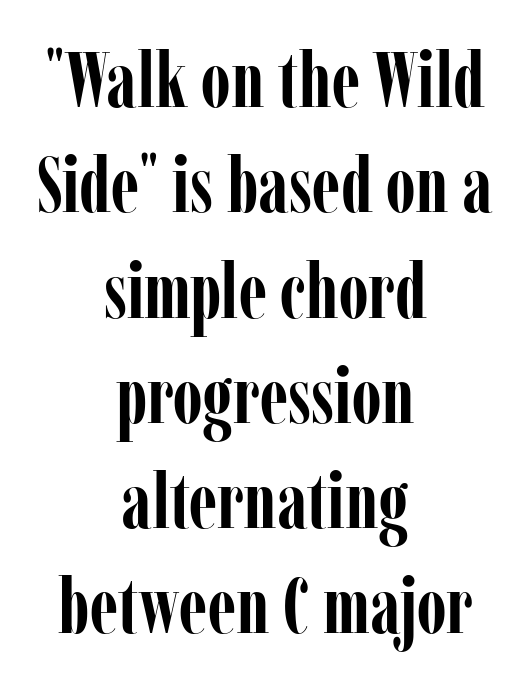
The image shows 78 px semibold, condensed serif type, upright; set centered, normal line spacing (1.35x), normal letter spacing, not underlined; low stroke contrast and a medium x-height.
